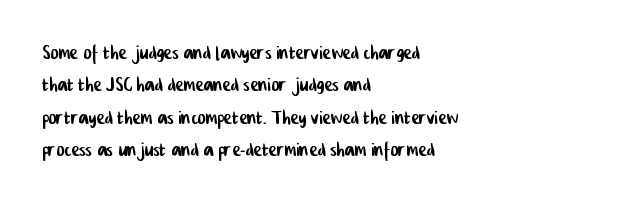
The passage shown is not underscored anywhere. The passage is arranged the way most books set body copy — flush left. Normally led — the rows are evenly, conventionally spaced. How are the letters spaced? Ordinarily, with no added tracking.
